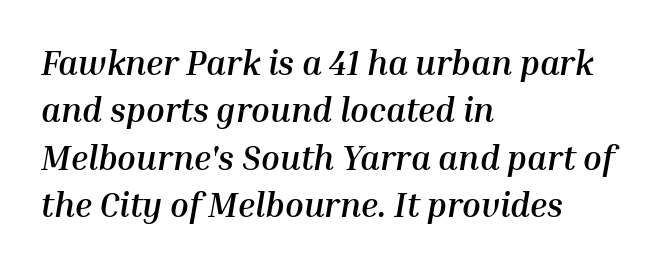
Q: Is the text bold? A: Yes.
Q: Is the text italic (slanted)? A: Yes, it leans right by about 10 degrees.
Q: Is the text underlined? A: No.
Q: How is the paragraph aligned? A: Left-aligned.
Q: Is the spacing between letters normal or unusually wide? A: Normal.
Q: Is the spacing between lines tight, normal or loose? A: Normal.
Q: Width (condensed, normal, or wide)? A: Normal.
Q: Stroke contrast? A: Medium.
Q: x-height? A: Medium.
Q: Monospaced? A: No.
